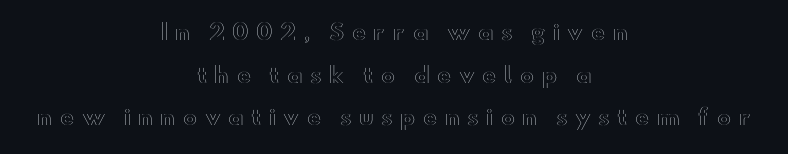
{"italic": "no", "underline": "no", "align": "center", "line_spacing": "loose", "line_spacing_ratio": 2.03, "letter_spacing": "wide", "letter_spacing_em": 0.36, "glyph_px": 21}
